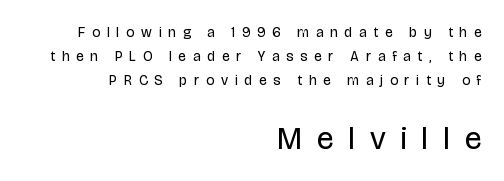
Is there any slant? The stems are plumb. Honestly, the letter spacing is so wide it's the main thing you notice. Here the designer chose a conventional face with non-uniform glyph widths. The letters look calm and open, with moderate or lighter stems. The type family on display is of the sans-serif kind. Size hierarchy here favors the trailing block over the leading one.
